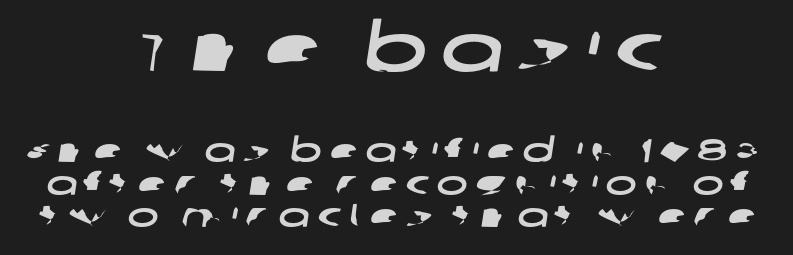
Q: Is the typeface a serif or a sans-serif typeface? A: Sans-serif.
Q: Is the text underlined? A: No.
Q: How is the paragraph aligned? A: Centered.
Q: Is the spacing between letters normal or unusually wide? A: Unusually wide.
Q: Is the spacing between lines tight, normal or loose? A: Tight.
Q: Which block of text is set in a larger size, the first (top) or the second (bottom)? A: The first (top) one.
Q: Width (condensed, normal, or wide)? A: Wide.
Q: Stroke contrast? A: Low.
Q: x-height? A: Large.
Q: Monospaced? A: No.
